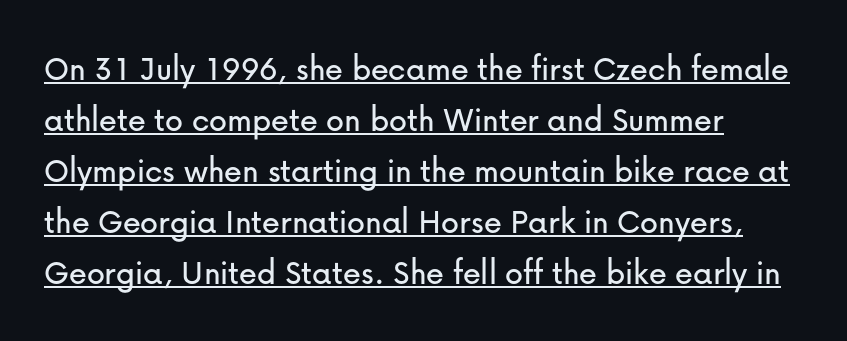
The image shows 36 px sans-serif type, upright; set left-aligned, normal line spacing (1.42x), normal letter spacing, underlined; low stroke contrast and a medium x-height.
